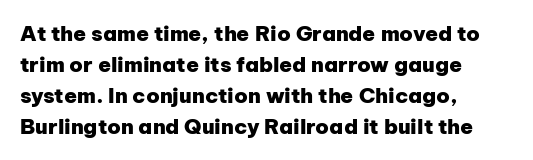
The image shows 21 px bold type, upright; set left-aligned, normal line spacing (1.47x), normal letter spacing, not underlined.
